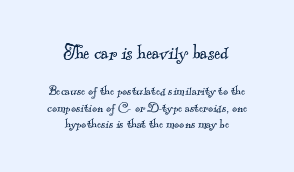
Q: Is the text bold? A: No.
Q: Is the text underlined? A: No.
Q: How is the paragraph aligned? A: Centered.
Q: Is the spacing between letters normal or unusually wide? A: Normal.
Q: Is the spacing between lines tight, normal or loose? A: Tight.
Q: Which block of text is set in a larger size, the first (top) or the second (bottom)? A: The first (top) one.
